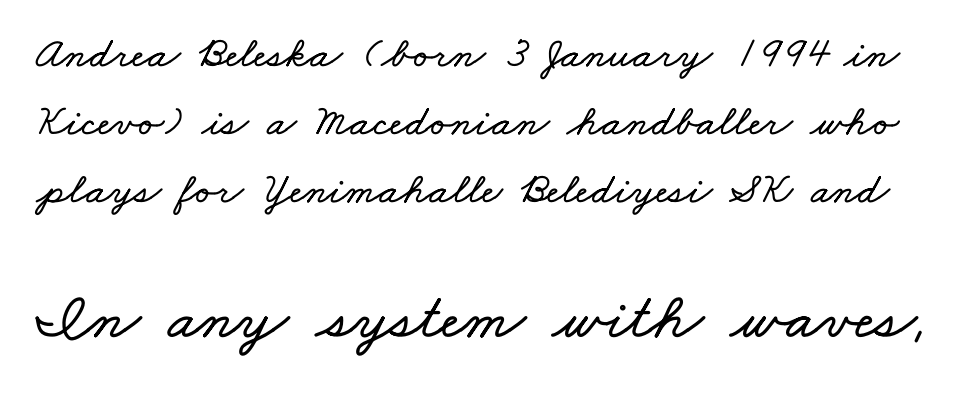
{"width": "wide", "stroke_contrast": "low", "x_height": "small", "monospaced": "no", "underline": "no", "line_spacing": "normal", "line_spacing_ratio": 1.54, "letter_spacing": "normal", "letter_spacing_em": 0.0, "larger_block": "second", "size_ratio": 1.5, "glyph_px": 66}
